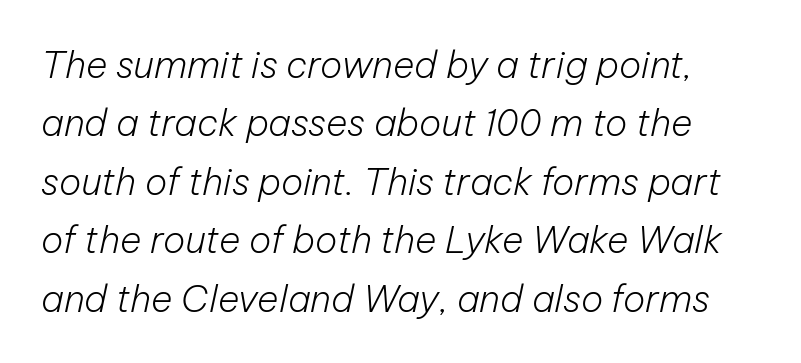
The image shows 37 px light type, italic (leaning right); set normal line spacing (1.58x), normal letter spacing, not underlined; low stroke contrast and a medium x-height.
